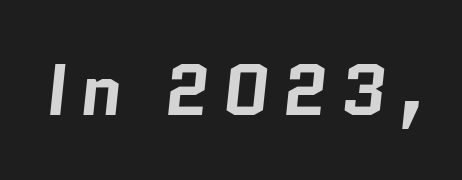
The strip under each line holds only bare page. These lines are composed in type without serifs. Look at the stroke-to-counter ratio: heavy, a bold. Looks like regular typesetting: each glyph gets only the width it needs.
